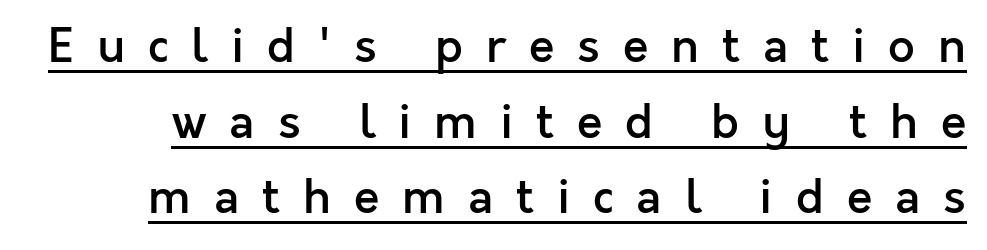
Q: Is the text bold? A: Semi-bold.
Q: Is the text italic (slanted)? A: No, it is upright.
Q: Is the typeface a serif or a sans-serif typeface? A: Sans-serif.
Q: Is the text underlined? A: Yes.
Q: Is the spacing between letters normal or unusually wide? A: Unusually wide.
Q: Is the spacing between lines tight, normal or loose? A: Normal.
Q: Width (condensed, normal, or wide)? A: Normal.
Q: x-height? A: Medium.
Q: Monospaced? A: No.
